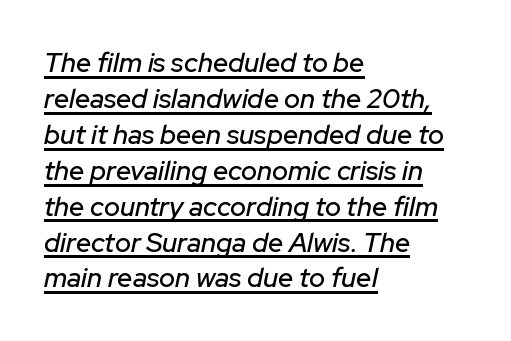
{"italic": "yes", "lean": "right", "slant_degrees": 12, "underline": "yes", "align": "left", "line_spacing": "normal", "line_spacing_ratio": 1.33, "letter_spacing": "normal", "letter_spacing_em": 0.0, "glyph_px": 27}
